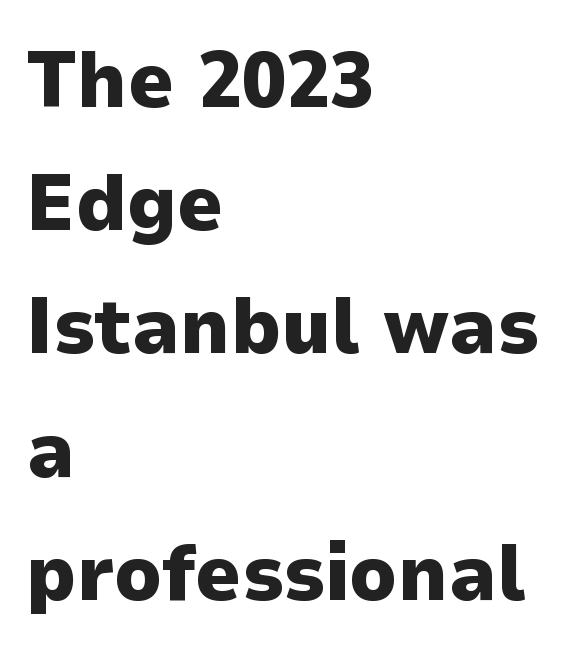
Q: Is the text bold? A: Yes.
Q: Is the text italic (slanted)? A: No, it is upright.
Q: Is the typeface a serif or a sans-serif typeface? A: Sans-serif.
Q: Is the text underlined? A: No.
Q: How is the paragraph aligned? A: Left-aligned.
Q: Is the spacing between letters normal or unusually wide? A: Normal.
Q: Is the spacing between lines tight, normal or loose? A: Normal.
Q: Width (condensed, normal, or wide)? A: Normal.
Q: Stroke contrast? A: Low.
Q: x-height? A: Medium.
Q: Monospaced? A: No.
